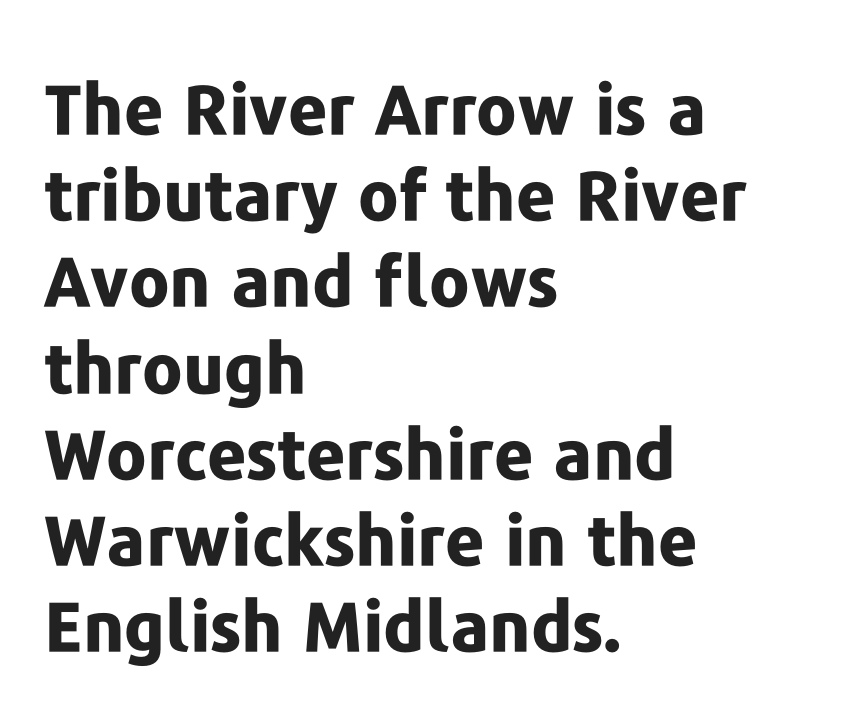
The image shows 69 px bold sans-serif type, upright; set left-aligned, normal line spacing (1.25x), normal letter spacing, not underlined; low stroke contrast and a medium x-height.
